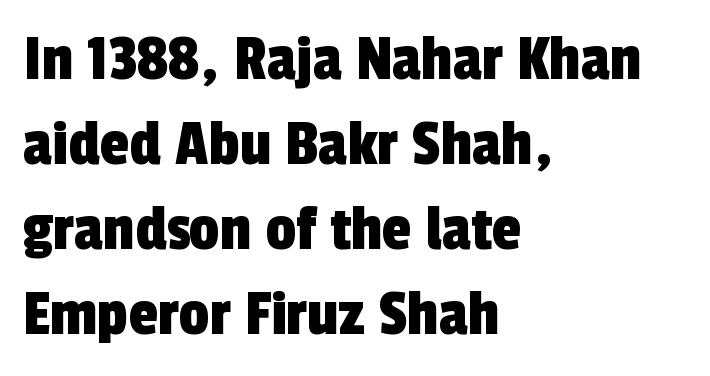
The characters display no serif detailing; their extremities are plain. A typesetter would call this zero additional tracking. A student would call this left alignment; a typographer would say flush left, rag right. Spacing verdict: proportional, widths tailored to each character. The rows are spaced the way most documents space them. A clean baseline with only descenders dipping below it.
